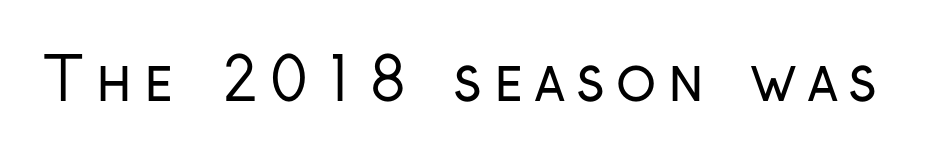
Every character sits straight up, as roman type does. The text was rendered using a sans face with plain stroke endings. The letterforms stand isolated, each surrounded by extra space. Type without underlining. Stem width sits at or under what a default text font uses. Think of a printed novel: that variable character pitch is what you see here.
